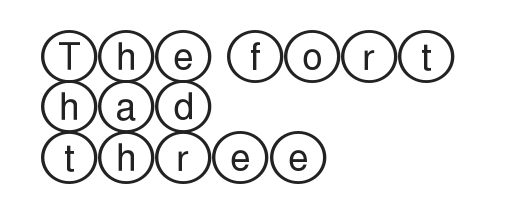
Characters follow at the spacing the type designer built in. How would I describe the line gaps? Plain and ordinary. Glance below the letters and you will spot only blank space. Alignment: flush left.
